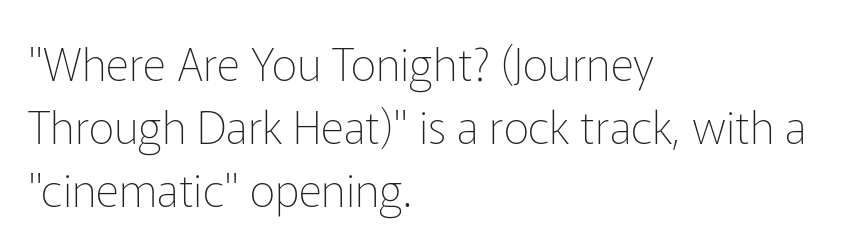
The space beneath each line is pristine and unruled. Italic: no, the glyphs are upright roman. Notice how the passage keeps a crisp vertical edge on the left only. Honestly, the letter spacing is just normal — you wouldn't notice it.
